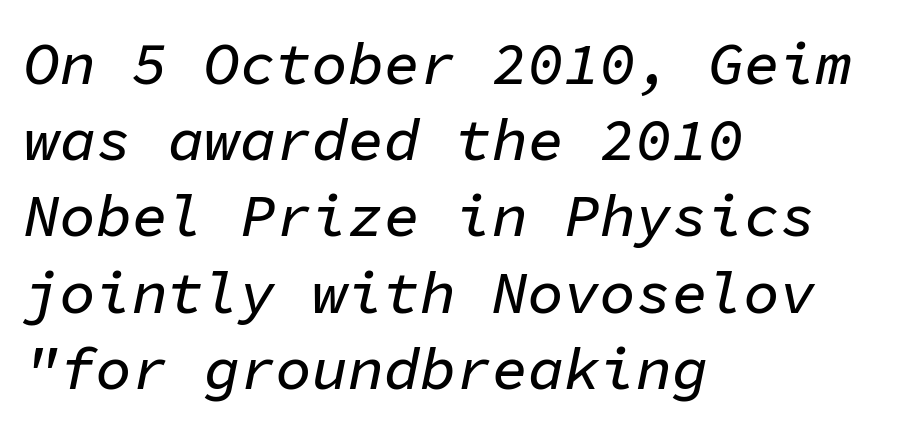
The image shows 60 px text type, italic (leaning right), monospaced; set left-aligned, normal line spacing (1.27x), normal letter spacing, not underlined; low stroke contrast and a medium x-height.
